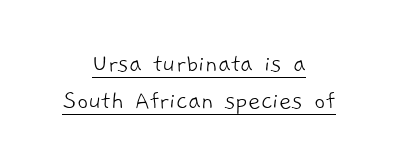
The image shows 27 px text type; set centered, normal line spacing (1.37x), normal letter spacing, underlined.
